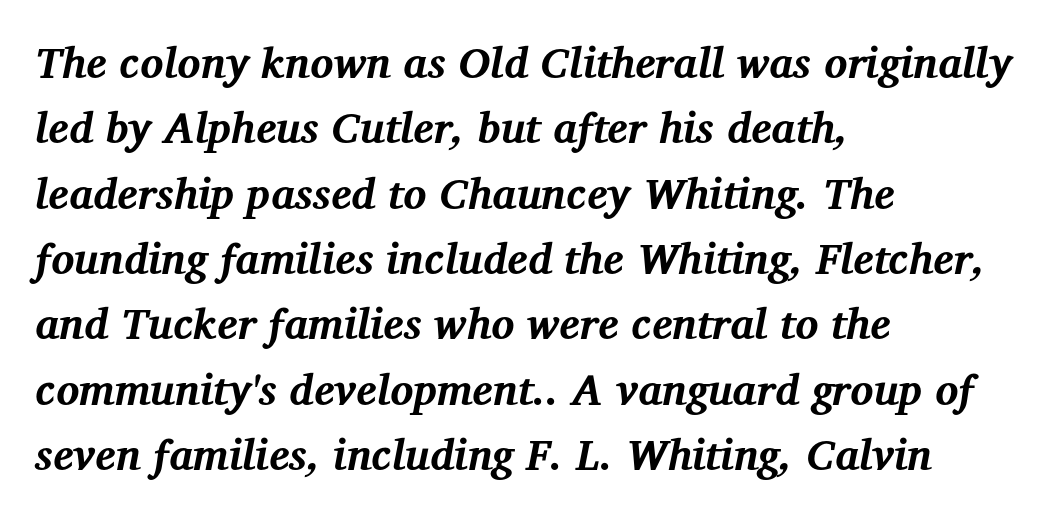
Q: Is the text bold? A: Yes.
Q: Is the text italic (slanted)? A: Yes, it leans right by about 12 degrees.
Q: Is the typeface a serif or a sans-serif typeface? A: Serif.
Q: Is the text underlined? A: No.
Q: How is the paragraph aligned? A: Left-aligned.
Q: Is the spacing between letters normal or unusually wide? A: Normal.
Q: Is the spacing between lines tight, normal or loose? A: Normal.
Q: Width (condensed, normal, or wide)? A: Normal.
Q: Stroke contrast? A: Medium.
Q: x-height? A: Medium.
Q: Monospaced? A: No.
